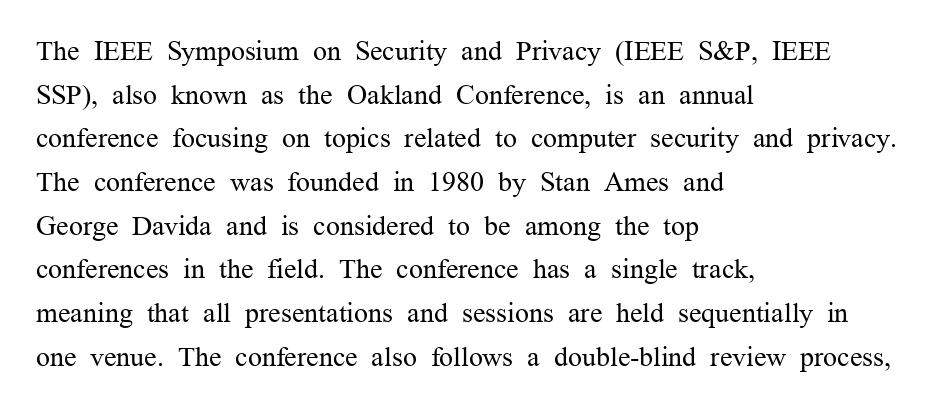
{"serif": "yes", "italic": "no", "bold": "no", "weight": "regular", "width": "normal", "stroke_contrast": "medium", "x_height": "medium", "monospaced": "no", "underline": "no", "align": "left", "line_spacing": "normal", "line_spacing_ratio": 1.56, "letter_spacing": "normal", "letter_spacing_em": 0.0, "glyph_px": 28}
